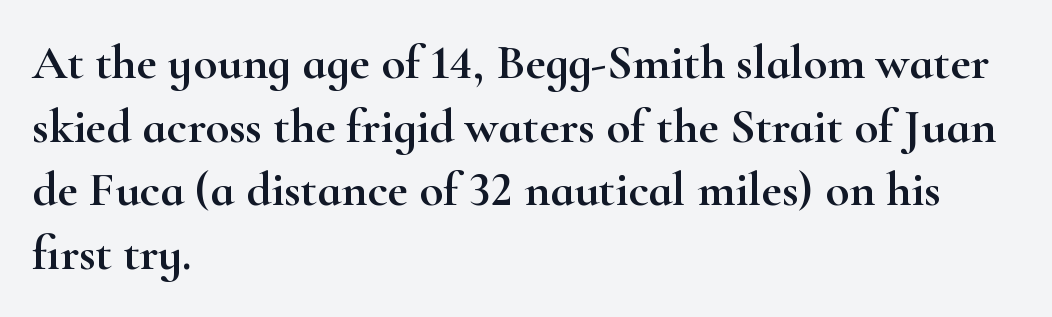
{"serif": "yes", "italic": "no", "width": "wide", "stroke_contrast": "high", "x_height": "small", "monospaced": "no", "underline": "no", "align": "left", "line_spacing": "normal", "line_spacing_ratio": 1.3, "letter_spacing": "normal", "letter_spacing_em": 0.0, "glyph_px": 49}
